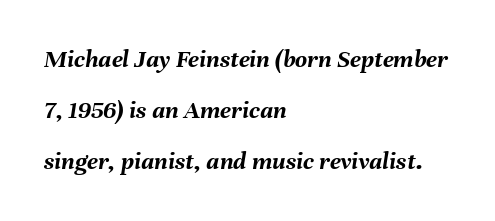
{"italic": "yes", "lean": "right", "slant_degrees": 8, "bold": "yes", "underline": "no", "align": "left", "line_spacing": "loose", "line_spacing_ratio": 1.97, "letter_spacing": "normal", "letter_spacing_em": 0.0, "glyph_px": 26}
